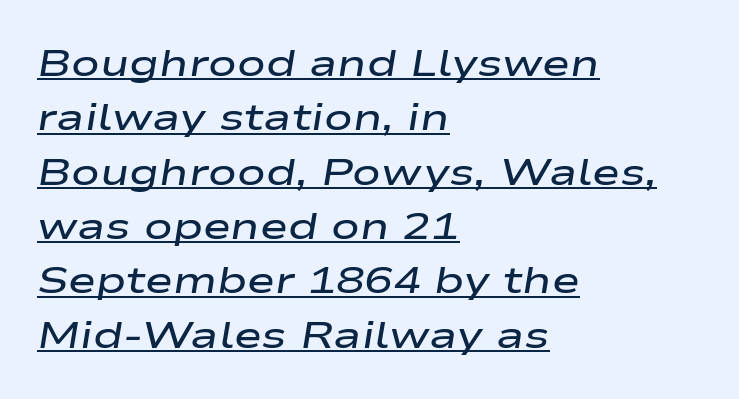
{"italic": "yes", "lean": "right", "slant_degrees": 9, "bold": "semi", "weight": "semibold", "width": "wide", "stroke_contrast": "low", "x_height": "medium", "monospaced": "no", "underline": "yes", "align": "left", "line_spacing": "normal", "line_spacing_ratio": 1.43, "letter_spacing": "normal", "letter_spacing_em": 0.0, "glyph_px": 38}
